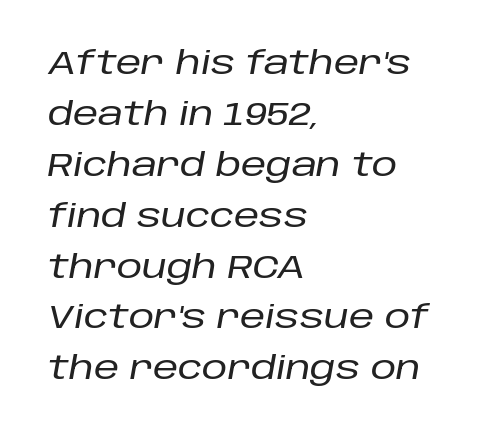
Rendered with sloped, italic letterforms. Standard letterfit; no display-style spreading of the glyphs. The rendering uses natural spacing where letterforms have individual widths. The vertical gap from one line to the next is medium.
